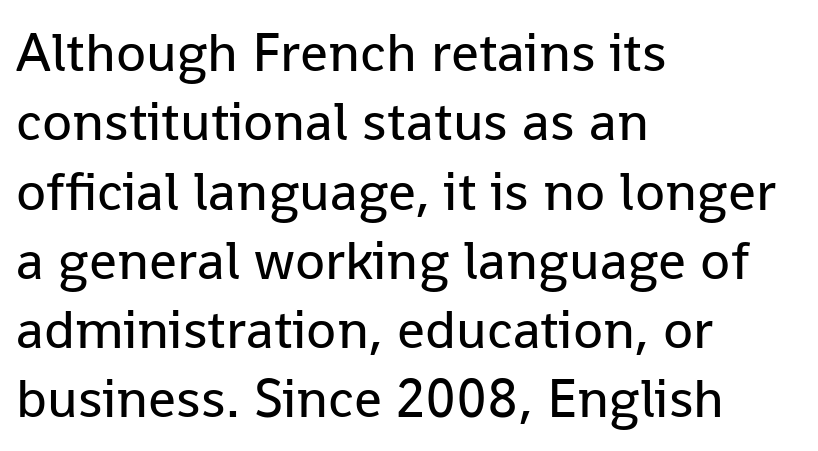
{"serif": "no", "italic": "no", "bold": "no", "weight": "regular", "width": "normal", "stroke_contrast": "low", "x_height": "medium", "monospaced": "no", "underline": "no", "align": "left", "line_spacing": "normal", "line_spacing_ratio": 1.26, "letter_spacing": "normal", "letter_spacing_em": 0.0, "glyph_px": 55}
